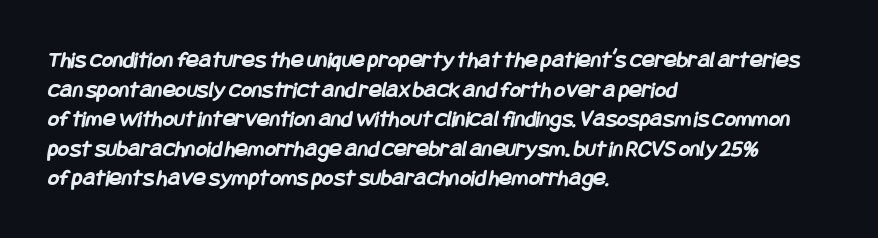
{"bold": "yes", "underline": "no", "align": "left", "line_spacing_ratio": 1.23, "letter_spacing": "normal", "letter_spacing_em": 0.0, "glyph_px": 24}
